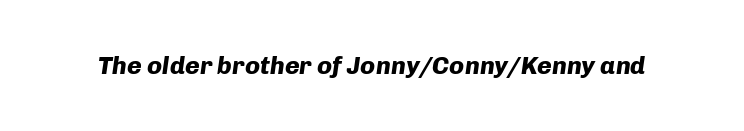
A typesetter would mark this as italic. In terms of letterspacing, this is plain default setting. Heavy, bold letterforms. Honestly, there is no underline to notice here at all.
